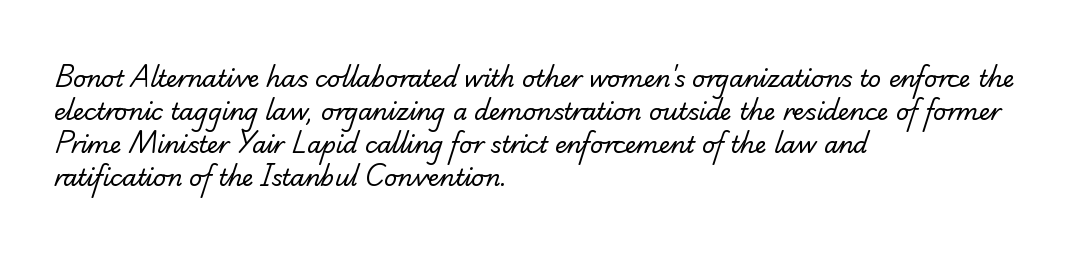
Is the stroke heavy? The answer is a plain regular-or-lighter. A bare baseline throughout the passage. Each line starts at the same left margin while the right side varies. Here the glyphs are tracked normally, forming tight word shapes.
